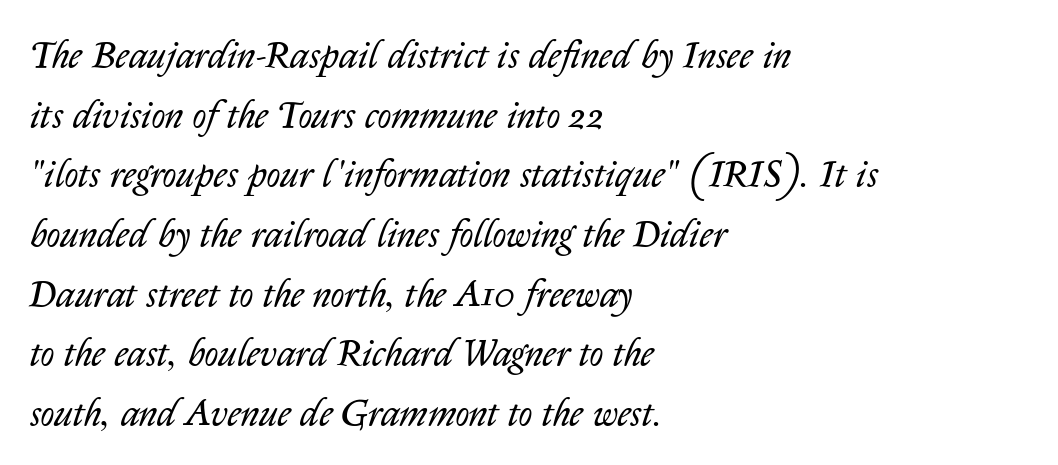
{"italic": "yes", "lean": "right", "slant_degrees": 14, "bold": "no", "weight": "regular", "width": "normal", "stroke_contrast": "low", "x_height": "medium", "monospaced": "no", "underline": "no", "align": "left", "line_spacing": "normal", "line_spacing_ratio": 1.57, "letter_spacing": "normal", "letter_spacing_em": 0.0, "glyph_px": 38}
